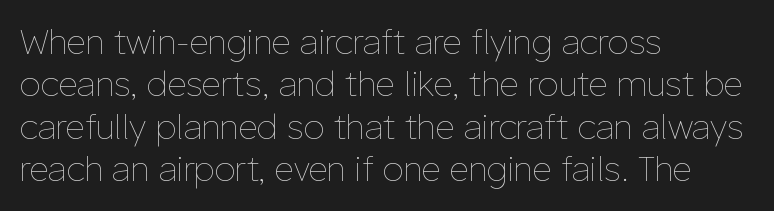
A typesetter would call this proportional, since set widths differ per character. Which margin do the lines hug? The left one — the right edge is uneven. This block has exactly the height ordinary leading produces. Letters rest on an invisible, unmarked baseline.
